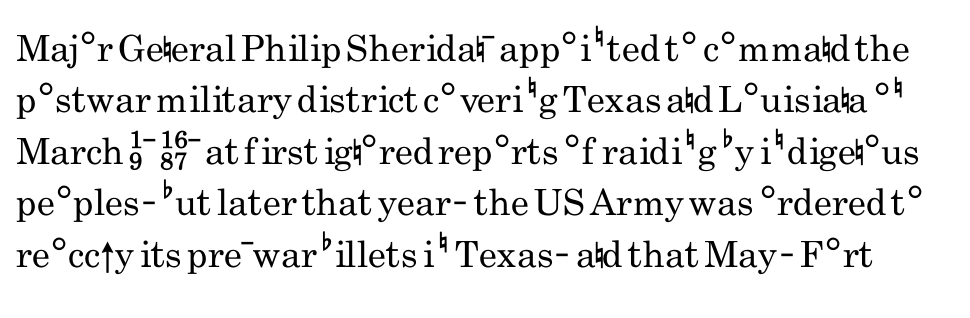
Q: Is the text bold? A: No.
Q: Is the text italic (slanted)? A: No, it is upright.
Q: Is the typeface a serif or a sans-serif typeface? A: Sans-serif.
Q: Is the text underlined? A: No.
Q: Is the spacing between letters normal or unusually wide? A: Normal.
Q: Is the spacing between lines tight, normal or loose? A: Normal.
Q: Width (condensed, normal, or wide)? A: Condensed.
Q: Stroke contrast? A: Low.
Q: x-height? A: Small.
Q: Monospaced? A: No.
